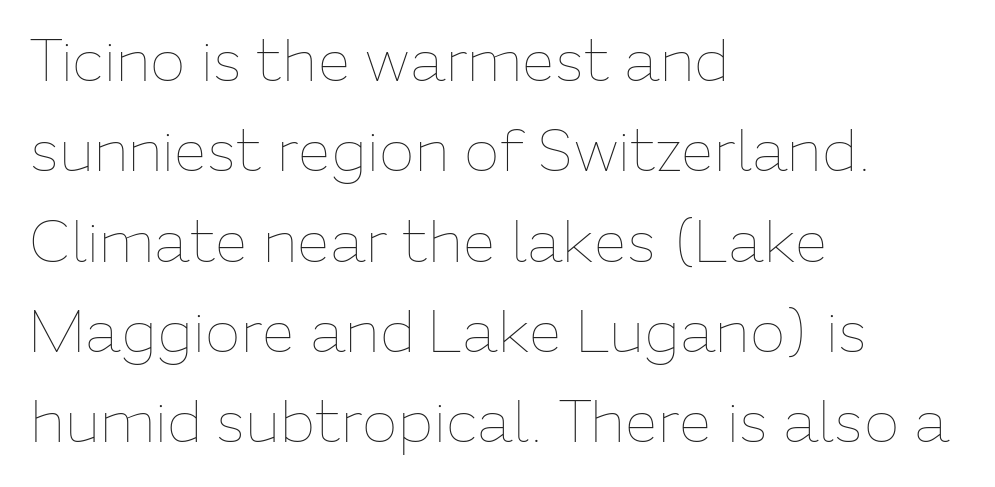
The image shows 59 px thin type, upright; set left-aligned, normal line spacing (1.53x), normal letter spacing, not underlined; low stroke contrast and a medium x-height.
